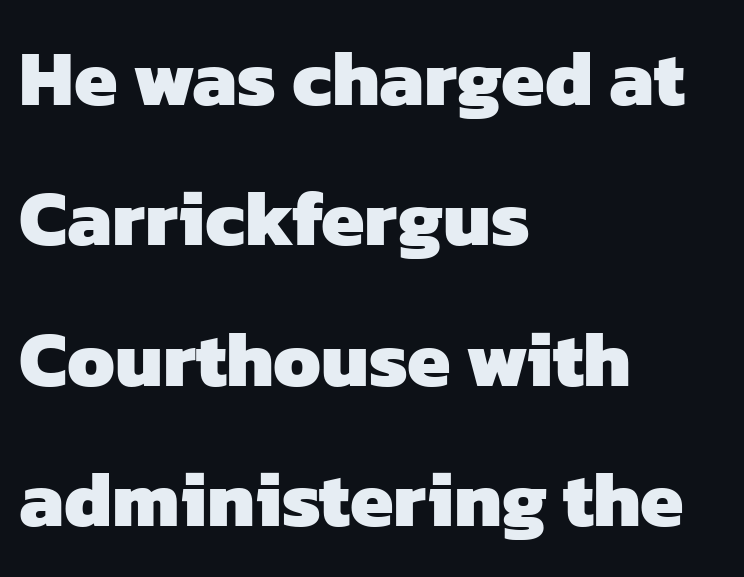
The image shows 78 px heavy sans-serif type; set left-aligned, line spacing 1.8x, normal letter spacing, not underlined; low stroke contrast and a medium x-height.
